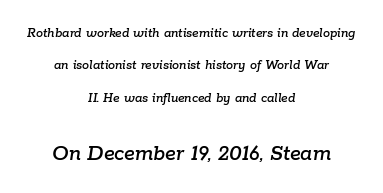
{"italic": "yes", "lean": "right", "slant_degrees": 9, "underline": "no", "align": "center", "line_spacing": "loose", "line_spacing_ratio": 2.32, "letter_spacing": "normal", "letter_spacing_em": 0.0, "larger_block": "second", "size_ratio": 1.64, "glyph_px": 23}
